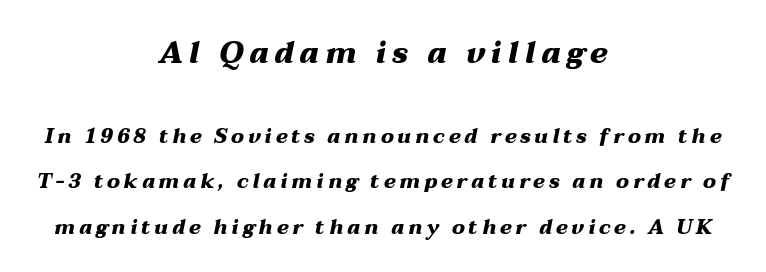
The image shows 30 px heavy, wide type, italic (leaning right); set centered, loose line spacing (2.27x), not underlined; the first (top) block is 1.5x larger; medium stroke contrast and a medium x-height.
